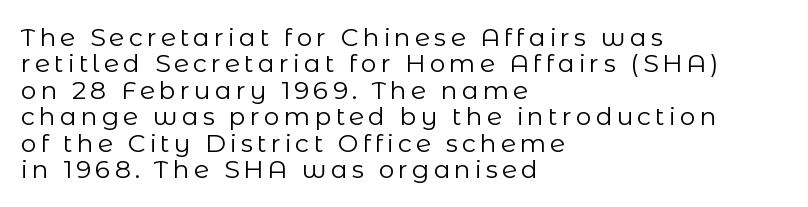
Rendered with straight, roman letterforms. The text block is weighted toward the left margin, trailing off unevenly rightward. Stems here are at most as thick as an everyday book face. If you measured baseline to baseline, you'd find a short distance.
